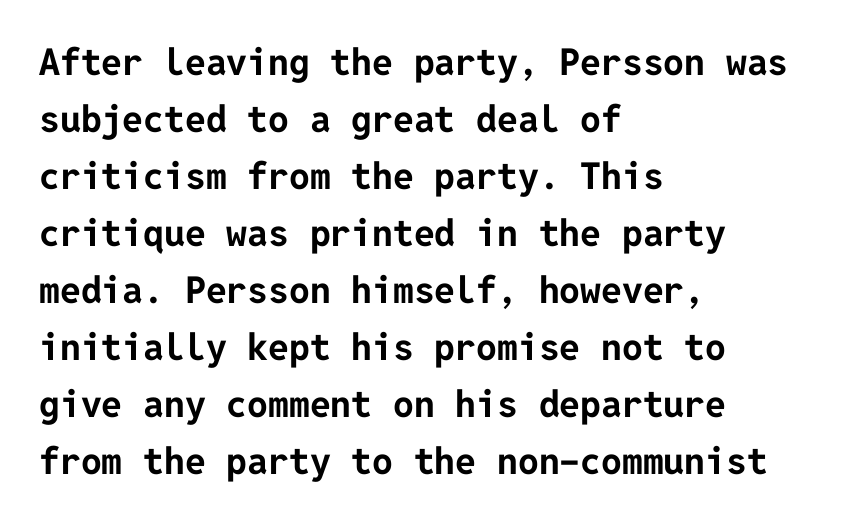
The image shows 37 px bold sans-serif type, upright; set left-aligned, normal line spacing (1.54x), normal letter spacing, not underlined; low stroke contrast and a medium x-height.
